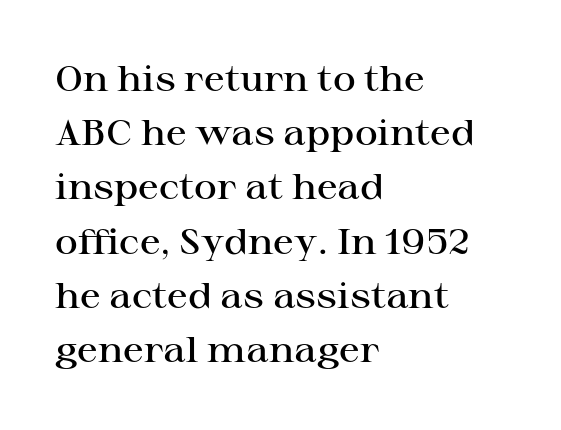
Q: Is the text bold? A: Semi-bold.
Q: Is the text italic (slanted)? A: No, it is upright.
Q: Is the typeface a serif or a sans-serif typeface? A: Serif.
Q: Is the text underlined? A: No.
Q: How is the paragraph aligned? A: Left-aligned.
Q: Is the spacing between letters normal or unusually wide? A: Normal.
Q: Is the spacing between lines tight, normal or loose? A: Normal.
Q: Width (condensed, normal, or wide)? A: Wide.
Q: Stroke contrast? A: High.
Q: x-height? A: Medium.
Q: Monospaced? A: No.
